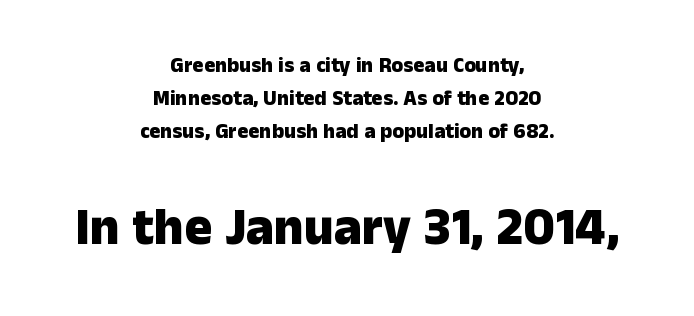
The image shows 52 px heavy sans-serif type, upright; set centered, normal line spacing (1.57x), normal letter spacing, not underlined; the second (bottom) block is 2.48x larger; low stroke contrast and a medium x-height.
